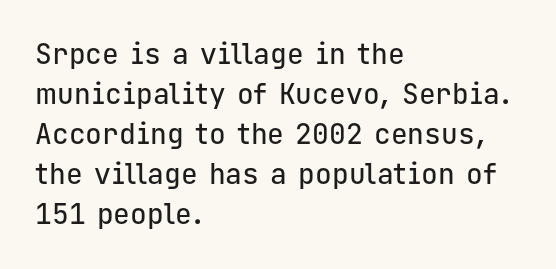
Q: Is the text italic (slanted)? A: No, it is upright.
Q: Is the typeface a serif or a sans-serif typeface? A: Sans-serif.
Q: Is the text underlined? A: No.
Q: How is the paragraph aligned? A: Left-aligned.
Q: Is the spacing between letters normal or unusually wide? A: Normal.
Q: Is the spacing between lines tight, normal or loose? A: Normal.
Q: Width (condensed, normal, or wide)? A: Normal.
Q: Stroke contrast? A: Low.
Q: x-height? A: Medium.
Q: Monospaced? A: Yes.
